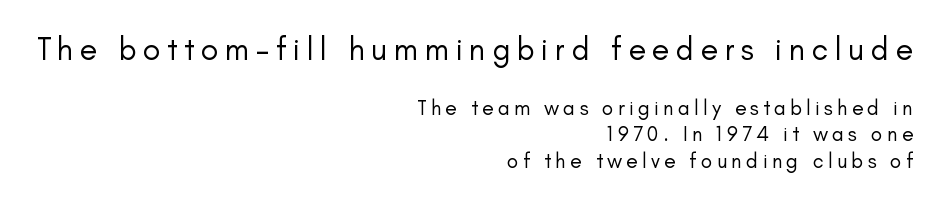
The image shows 32 px regular-weight sans-serif type, upright; set right-aligned, normal line spacing (1.26x), unusually wide letter spacing (+0.2 em), not underlined; the first (top) block is 1.52x larger; low stroke contrast and a small x-height.
